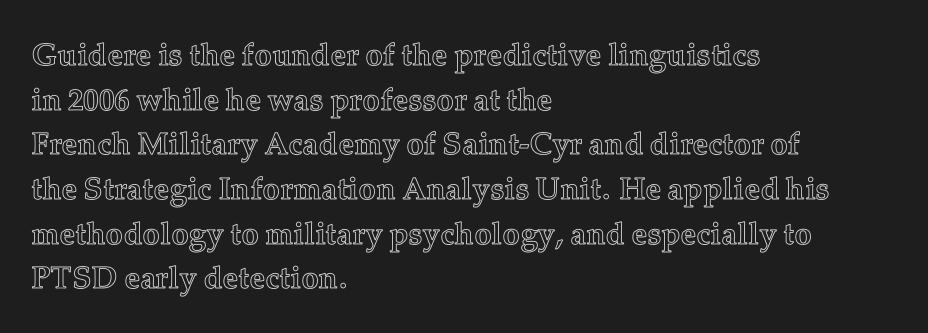
The image shows 31 px text type, upright; set left-aligned, normal line spacing (1.44x), normal letter spacing, not underlined; a medium x-height.
